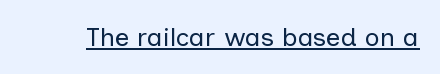
{"italic": "no", "bold": "no", "underline": "yes", "letter_spacing": "normal", "letter_spacing_em": 0.0, "glyph_px": 26}
